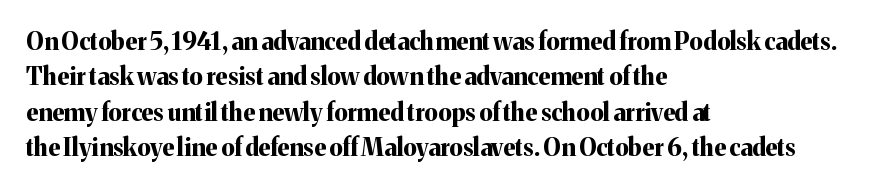
Q: Is the text bold? A: Yes.
Q: Is the text italic (slanted)? A: No, it is upright.
Q: Is the text underlined? A: No.
Q: How is the paragraph aligned? A: Left-aligned.
Q: Is the spacing between letters normal or unusually wide? A: Normal.
Q: Is the spacing between lines tight, normal or loose? A: Normal.
